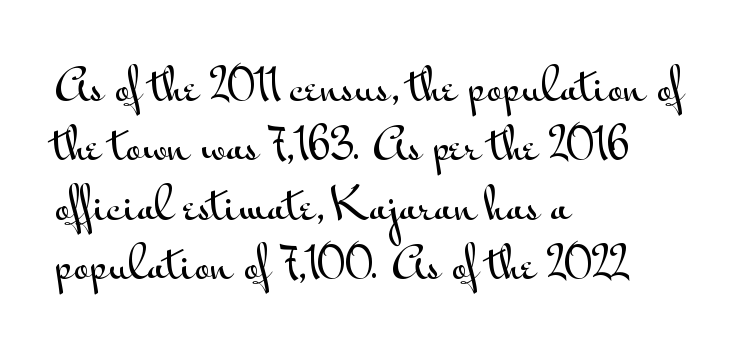
Where is the straight margin? On the left. The lines sit at an ordinary, default distance from one another. The line texture is even and compact thanks to regular tracking.
